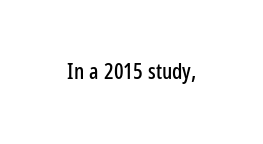
Tall strokes in this sample are plumb rather than angled. Short note: letters normally spaced. Lines of text with bare space underneath.
